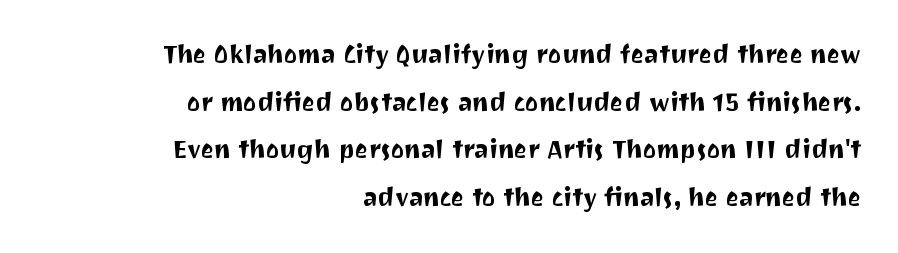
Posture: vertical. Descenders are the only things crossing below the line. Notice the wide empty band between every row — that's loose leading. Horizontally, the lines are justified to the trailing edge only. Standard letterfit; no display-style spreading of the glyphs.
